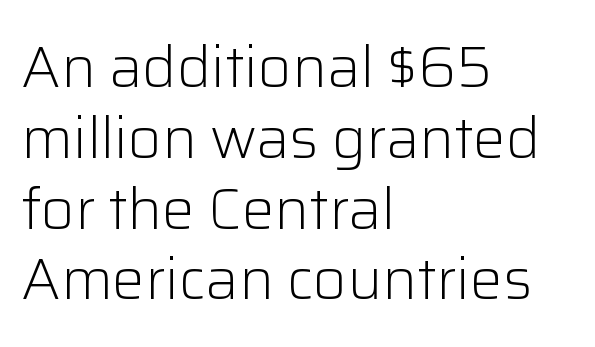
Q: Is the text bold? A: No.
Q: Is the text italic (slanted)? A: No, it is upright.
Q: Is the typeface a serif or a sans-serif typeface? A: Sans-serif.
Q: Is the text underlined? A: No.
Q: How is the paragraph aligned? A: Left-aligned.
Q: Is the spacing between letters normal or unusually wide? A: Normal.
Q: Width (condensed, normal, or wide)? A: Normal.
Q: Stroke contrast? A: Low.
Q: x-height? A: Medium.
Q: Monospaced? A: No.
